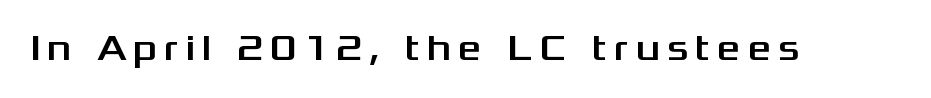
Q: Is the text italic (slanted)? A: No, it is upright.
Q: Is the typeface a serif or a sans-serif typeface? A: Sans-serif.
Q: Is the text underlined? A: No.
Q: Width (condensed, normal, or wide)? A: Wide.
Q: Stroke contrast? A: Medium.
Q: x-height? A: Medium.
Q: Monospaced? A: No.
